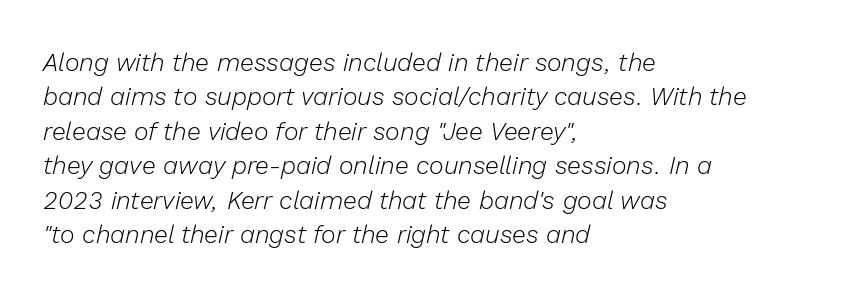
Q: Is the text bold? A: No.
Q: Is the text italic (slanted)? A: Yes, it leans right by about 13 degrees.
Q: Is the text underlined? A: No.
Q: How is the paragraph aligned? A: Left-aligned.
Q: Is the spacing between letters normal or unusually wide? A: Normal.
Q: Is the spacing between lines tight, normal or loose? A: Normal.
